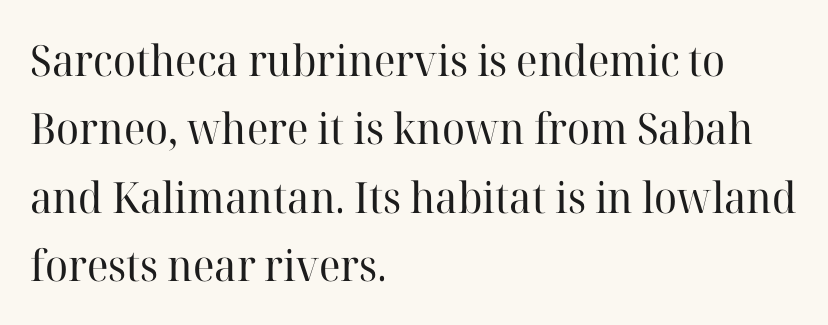
Italic? Not at all — the glyphs are vertical. Which margin do the lines hug? The left one — the right edge is uneven. The words here are not underlined. If you measured baseline to baseline, you'd find a middling distance. Each word holds together tightly as a unit, with standard inter-letter gaps.
